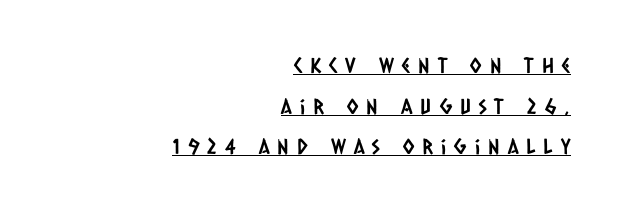
The image shows 21 px text type; set right-aligned, loose line spacing (1.93x), unusually wide letter spacing (+0.38 em), underlined.
